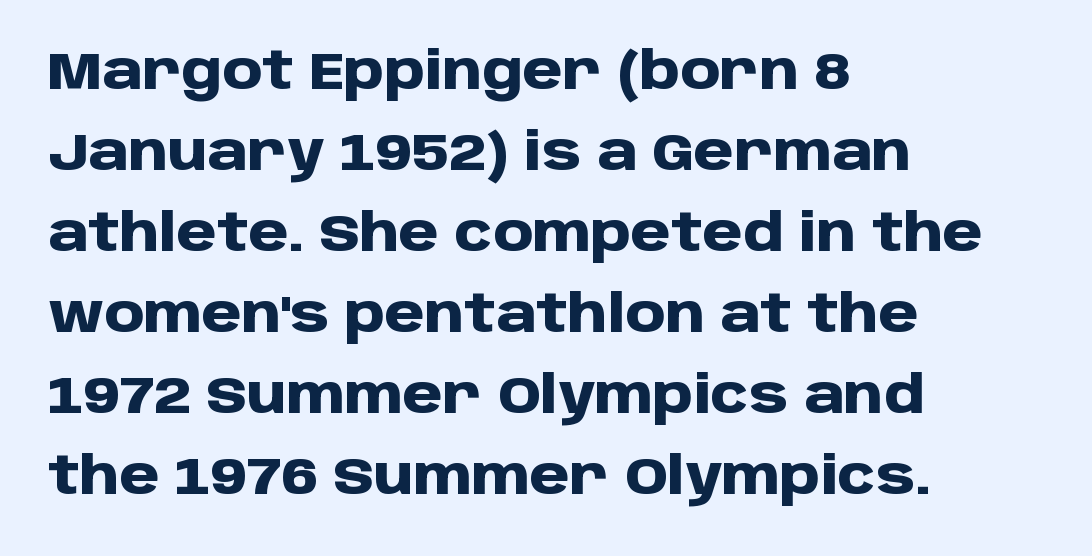
The passage shown stacks its lines at a standard gap. The gaps between neighbouring characters are ordinary and unremarkable. Every row of glyphs begins at an identical x-position on the left. Nobody drew a line under any word here.
